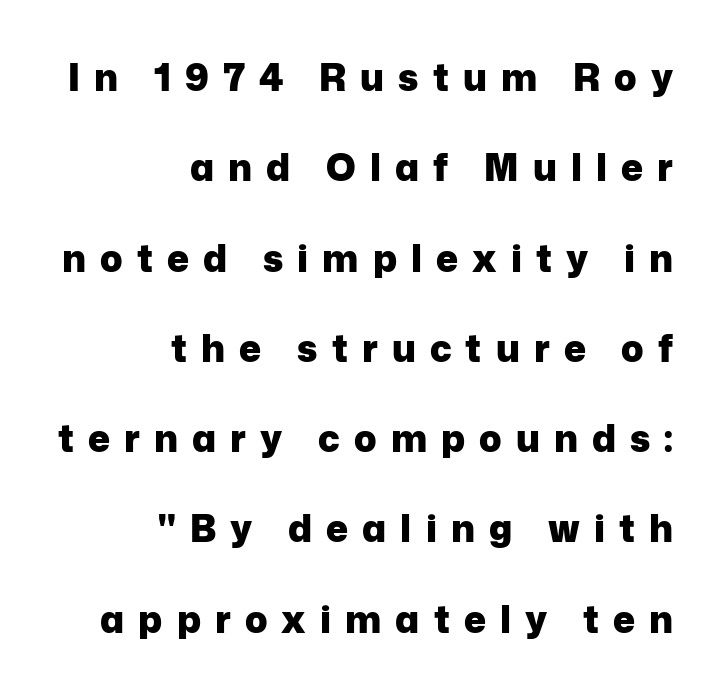
Q: Is the text bold? A: Yes.
Q: Is the text italic (slanted)? A: No, it is upright.
Q: Is the typeface a serif or a sans-serif typeface? A: Sans-serif.
Q: Is the text underlined? A: No.
Q: How is the paragraph aligned? A: Right-aligned.
Q: Is the spacing between letters normal or unusually wide? A: Unusually wide.
Q: Is the spacing between lines tight, normal or loose? A: Loose.
Q: Width (condensed, normal, or wide)? A: Normal.
Q: Stroke contrast? A: Low.
Q: x-height? A: Medium.
Q: Monospaced? A: No.
